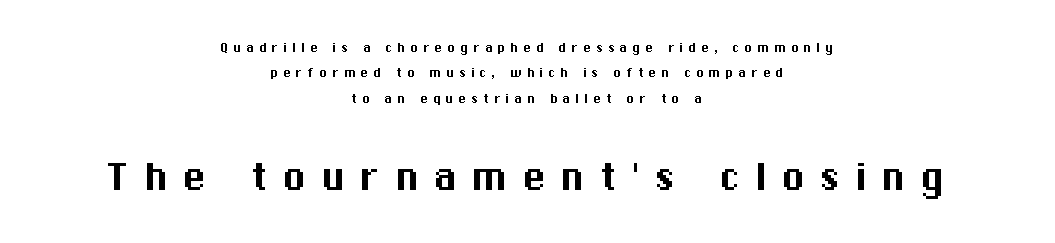
{"serif": "no", "italic": "no", "width": "normal", "stroke_contrast": "medium", "x_height": "medium", "monospaced": "no", "underline": "no", "align": "center", "line_spacing": "normal", "line_spacing_ratio": 1.58, "letter_spacing": "wide", "letter_spacing_em": 0.3, "larger_block": "second", "size_ratio": 3.0, "glyph_px": 48}
